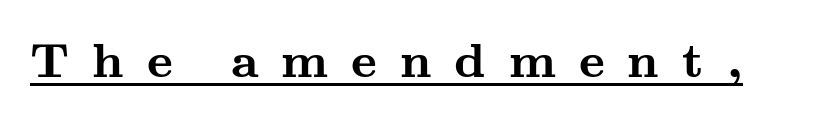
Q: Is the text bold? A: Yes.
Q: Is the text italic (slanted)? A: No, it is upright.
Q: Is the typeface a serif or a sans-serif typeface? A: Serif.
Q: Is the text underlined? A: Yes.
Q: Is the spacing between letters normal or unusually wide? A: Unusually wide.
Q: Width (condensed, normal, or wide)? A: Wide.
Q: Stroke contrast? A: Medium.
Q: x-height? A: Small.
Q: Monospaced? A: No.
